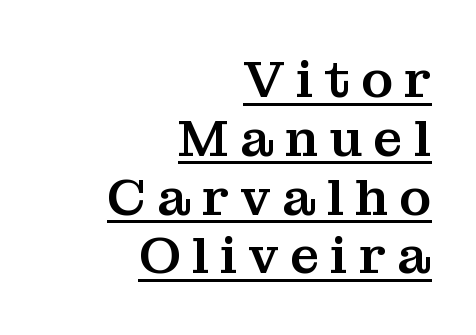
Q: Is the text italic (slanted)? A: No, it is upright.
Q: Is the typeface a serif or a sans-serif typeface? A: Serif.
Q: Is the text underlined? A: Yes.
Q: How is the paragraph aligned? A: Right-aligned.
Q: Is the spacing between letters normal or unusually wide? A: Unusually wide.
Q: Is the spacing between lines tight, normal or loose? A: Tight.
Q: Width (condensed, normal, or wide)? A: Normal.
Q: Stroke contrast? A: Medium.
Q: x-height? A: Medium.
Q: Monospaced? A: No.
